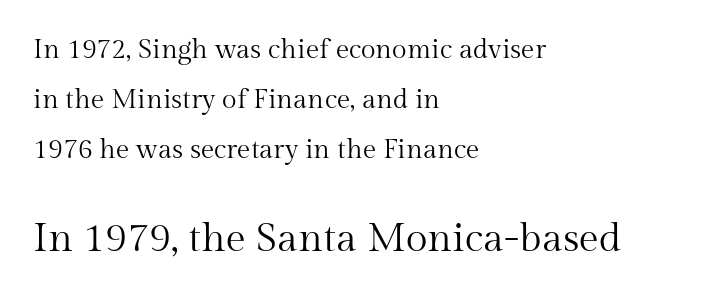
Glance below the letters and you will spot only blank space. The weight would be labelled regular, book, light, or lighter still. Between these two stacked blocks, the lower one wins on size. Character widths vary here, with narrow letters taking less room than wide ones.
